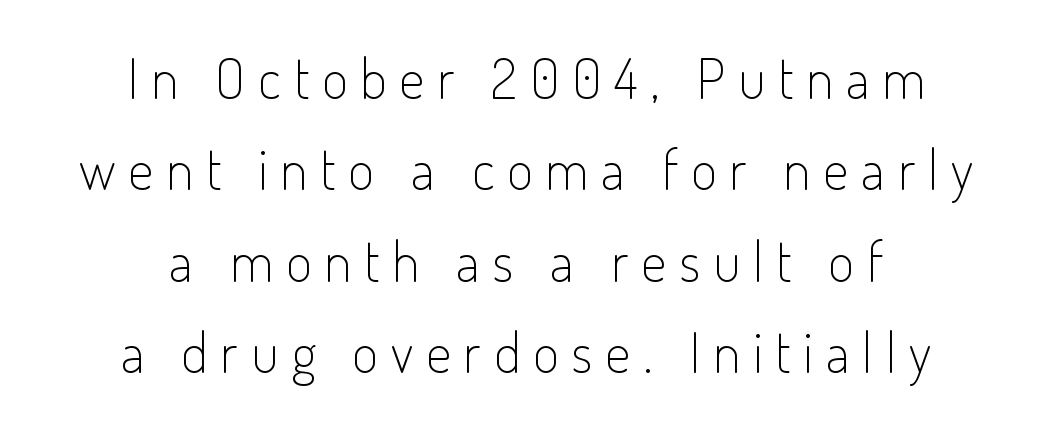
Q: Is the text bold? A: No.
Q: Is the text italic (slanted)? A: No, it is upright.
Q: Is the typeface a serif or a sans-serif typeface? A: Sans-serif.
Q: Is the text underlined? A: No.
Q: How is the paragraph aligned? A: Centered.
Q: Is the spacing between letters normal or unusually wide? A: Unusually wide.
Q: Is the spacing between lines tight, normal or loose? A: Normal.
Q: Width (condensed, normal, or wide)? A: Condensed.
Q: Stroke contrast? A: Low.
Q: x-height? A: Small.
Q: Monospaced? A: No.
